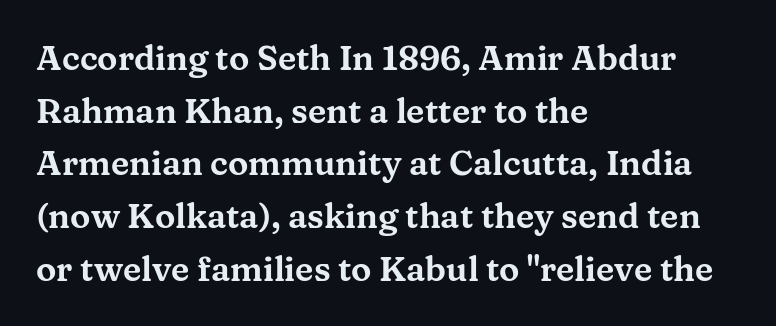
{"serif": "yes", "italic": "no", "width": "wide", "stroke_contrast": "medium", "x_height": "medium", "monospaced": "no", "underline": "no", "align": "left", "line_spacing": "normal", "line_spacing_ratio": 1.55, "letter_spacing": "normal", "letter_spacing_em": 0.0, "glyph_px": 34}
